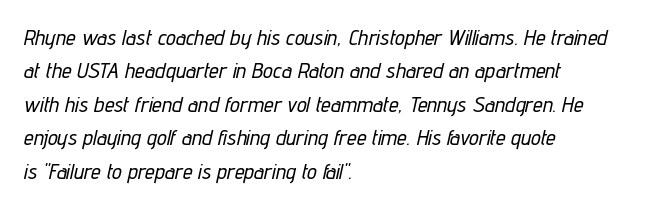
{"italic": "yes", "lean": "right", "slant_degrees": 12, "underline": "no", "align": "left", "line_spacing": "normal", "line_spacing_ratio": 1.52, "letter_spacing": "normal", "letter_spacing_em": 0.0, "glyph_px": 22}
